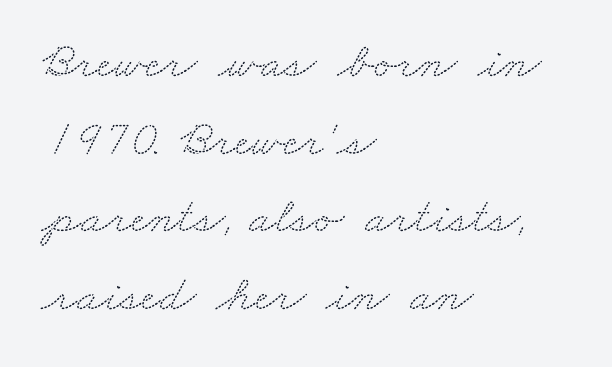
The image shows 51 px wide serif type; set left-aligned, normal line spacing (1.52x), normal letter spacing, not underlined; medium stroke contrast and a small x-height.
